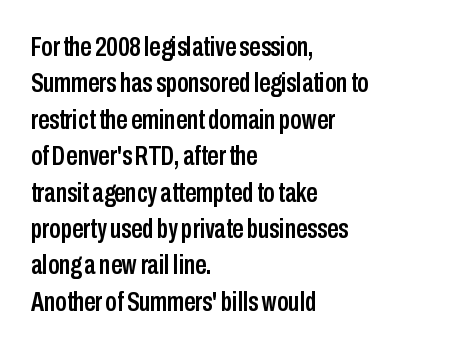
Q: Is the text italic (slanted)? A: No, it is upright.
Q: Is the typeface a serif or a sans-serif typeface? A: Sans-serif.
Q: Is the text underlined? A: No.
Q: How is the paragraph aligned? A: Left-aligned.
Q: Is the spacing between letters normal or unusually wide? A: Normal.
Q: Is the spacing between lines tight, normal or loose? A: Normal.
Q: Width (condensed, normal, or wide)? A: Condensed.
Q: Stroke contrast? A: Low.
Q: x-height? A: Medium.
Q: Monospaced? A: No.
